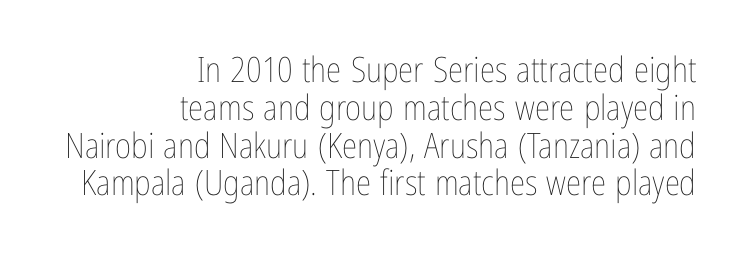
Q: Is the text bold? A: No.
Q: Is the text italic (slanted)? A: No, it is upright.
Q: Is the text underlined? A: No.
Q: How is the paragraph aligned? A: Right-aligned.
Q: Is the spacing between letters normal or unusually wide? A: Normal.
Q: Is the spacing between lines tight, normal or loose? A: Tight.
Q: Width (condensed, normal, or wide)? A: Condensed.
Q: Stroke contrast? A: Low.
Q: x-height? A: Medium.
Q: Monospaced? A: No.
